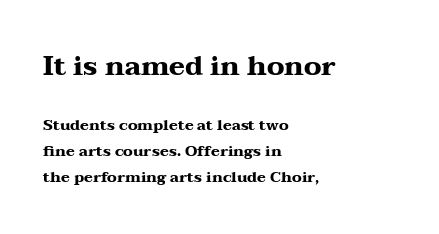
The image shows 27 px bold type, upright; set left-aligned, line spacing 1.74x, normal letter spacing, not underlined; the first (top) block is 1.8x larger.
